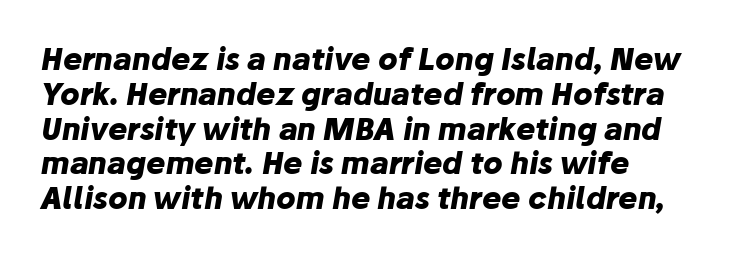
Q: Is the text bold? A: Yes.
Q: Is the text italic (slanted)? A: Yes, it leans right by about 10 degrees.
Q: Is the text underlined? A: No.
Q: How is the paragraph aligned? A: Left-aligned.
Q: Is the spacing between letters normal or unusually wide? A: Normal.
Q: Width (condensed, normal, or wide)? A: Normal.
Q: Stroke contrast? A: Low.
Q: x-height? A: Medium.
Q: Monospaced? A: No.
